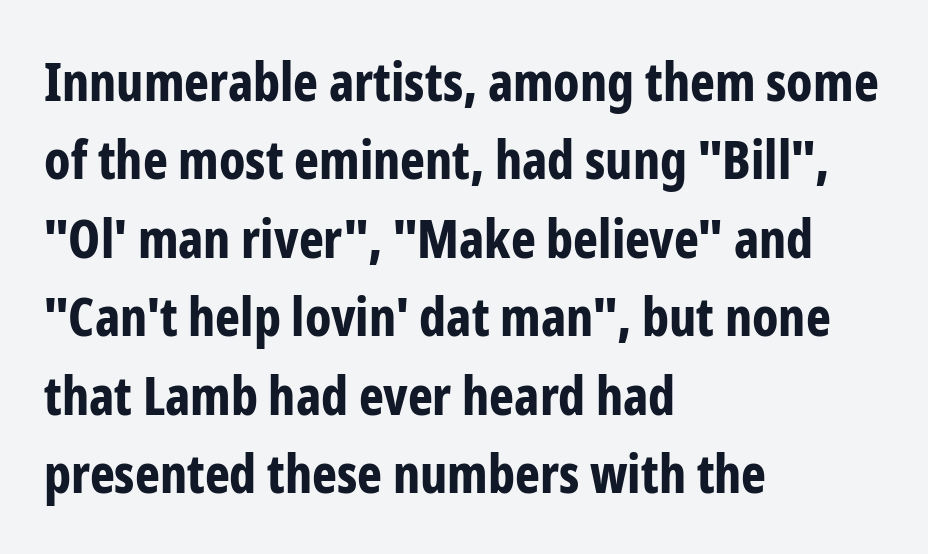
{"serif": "no", "italic": "no", "bold": "yes", "weight": "bold", "width": "condensed", "stroke_contrast": "low", "x_height": "medium", "monospaced": "no", "underline": "no", "align": "left", "line_spacing": "normal", "line_spacing_ratio": 1.48, "letter_spacing": "normal", "letter_spacing_em": 0.0, "glyph_px": 53}
